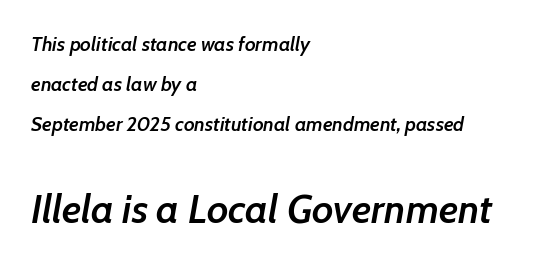
Q: Is the text bold? A: Semi-bold.
Q: Is the text italic (slanted)? A: Yes, it leans right by about 7 degrees.
Q: Is the text underlined? A: No.
Q: How is the paragraph aligned? A: Left-aligned.
Q: Is the spacing between letters normal or unusually wide? A: Normal.
Q: Is the spacing between lines tight, normal or loose? A: Loose.
Q: Which block of text is set in a larger size, the first (top) or the second (bottom)? A: The second (bottom) one.
Q: Width (condensed, normal, or wide)? A: Normal.
Q: Stroke contrast? A: Low.
Q: x-height? A: Medium.
Q: Monospaced? A: No.
